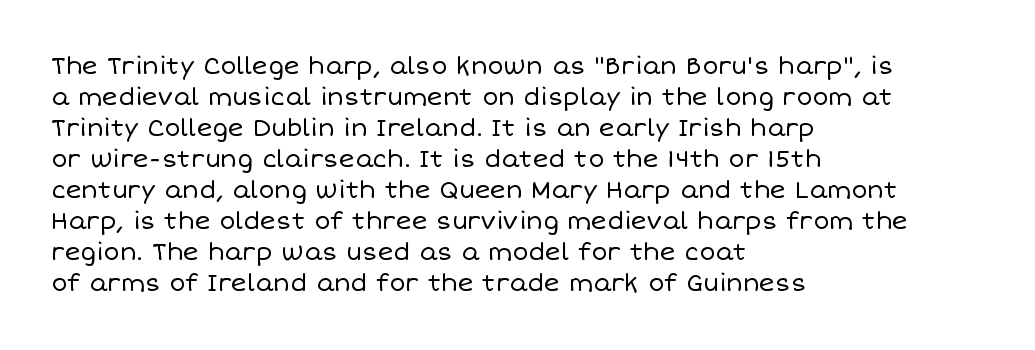
Q: Is the text bold? A: No.
Q: Is the text italic (slanted)? A: No, it is upright.
Q: Is the text underlined? A: No.
Q: How is the paragraph aligned? A: Left-aligned.
Q: Is the spacing between letters normal or unusually wide? A: Normal.
Q: Is the spacing between lines tight, normal or loose? A: Normal.
